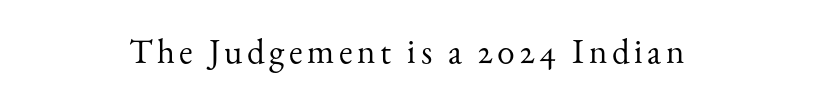
The image shows 35 px regular-weight serif type, upright; set not underlined; medium stroke contrast and a small x-height.
